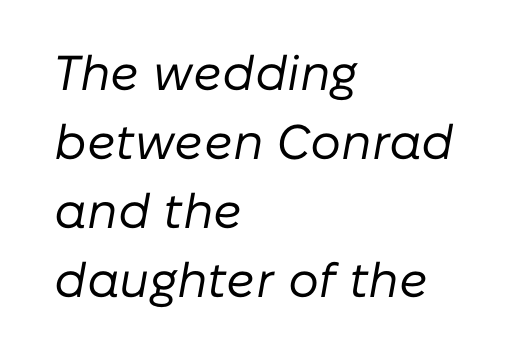
{"italic": "yes", "lean": "right", "slant_degrees": 10, "bold": "no", "weight": "regular", "width": "normal", "stroke_contrast": "low", "x_height": "medium", "monospaced": "no", "underline": "no", "align": "left", "line_spacing": "normal", "line_spacing_ratio": 1.41, "letter_spacing": "normal", "letter_spacing_em": 0.0, "glyph_px": 49}
